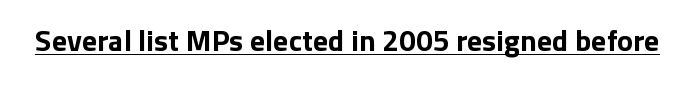
{"serif": "no", "italic": "no", "bold": "yes", "weight": "bold", "width": "normal", "stroke_contrast": "low", "x_height": "medium", "monospaced": "no", "underline": "yes", "letter_spacing": "normal", "letter_spacing_em": 0.0, "glyph_px": 30}
